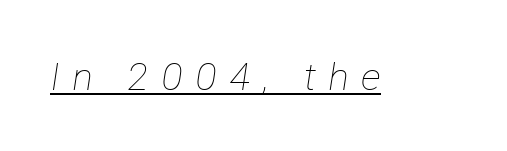
Q: Is the text bold? A: No.
Q: Is the text italic (slanted)? A: Yes, it leans right by about 12 degrees.
Q: Is the text underlined? A: Yes.
Q: Is the spacing between letters normal or unusually wide? A: Unusually wide.
Q: Width (condensed, normal, or wide)? A: Normal.
Q: Stroke contrast? A: Low.
Q: x-height? A: Medium.
Q: Monospaced? A: No.
